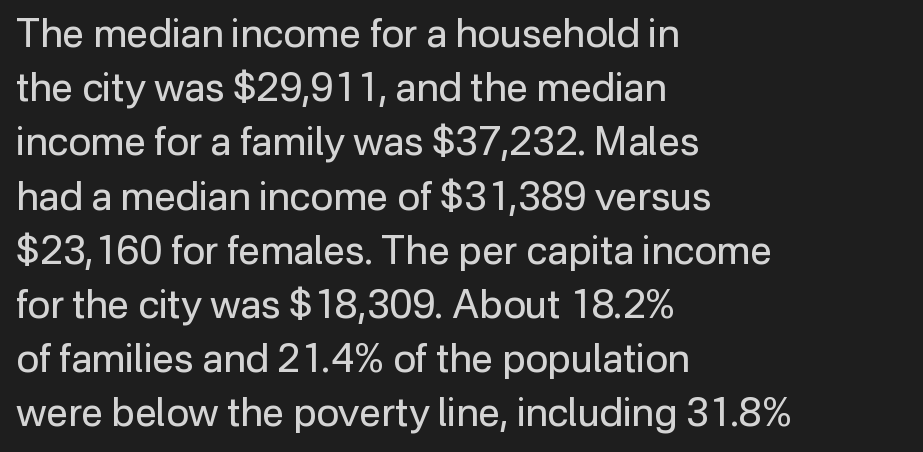
{"serif": "no", "italic": "no", "bold": "no", "weight": "regular", "width": "normal", "stroke_contrast": "low", "x_height": "medium", "monospaced": "no", "underline": "no", "align": "left", "line_spacing": "normal", "line_spacing_ratio": 1.39, "letter_spacing": "normal", "letter_spacing_em": 0.0, "glyph_px": 39}
